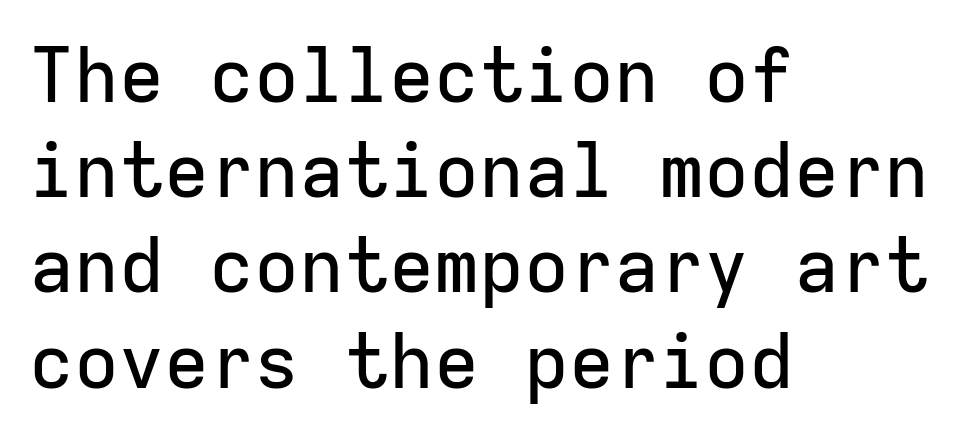
The image shows 75 px sans-serif type, upright, monospaced; set left-aligned, normal line spacing (1.27x), normal letter spacing, not underlined; low stroke contrast and a medium x-height.
